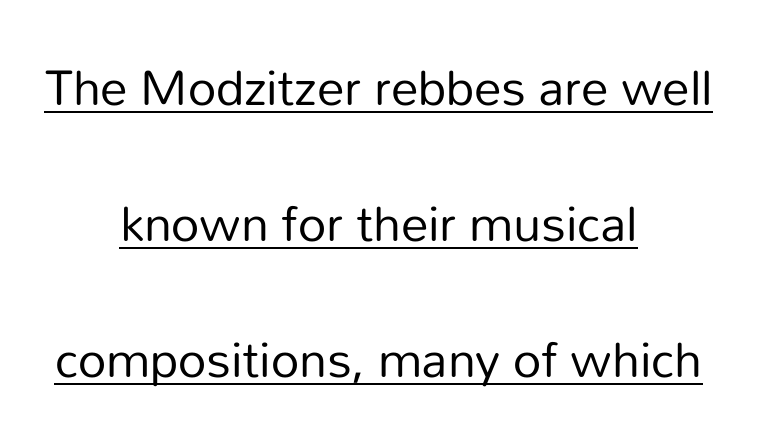
The image shows 55 px regular-weight sans-serif type, upright; set centered, loose line spacing (2.47x), normal letter spacing, underlined; low stroke contrast and a medium x-height.
